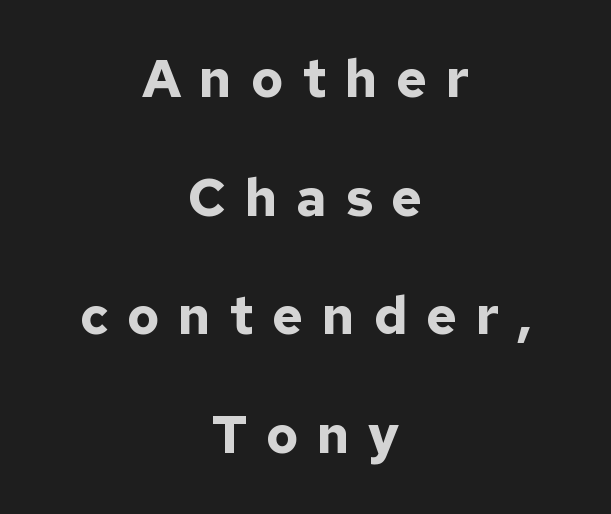
The image shows 53 px bold sans-serif type, upright; set centered, loose line spacing (2.24x), unusually wide letter spacing (+0.35 em), not underlined; low stroke contrast and a medium x-height.
